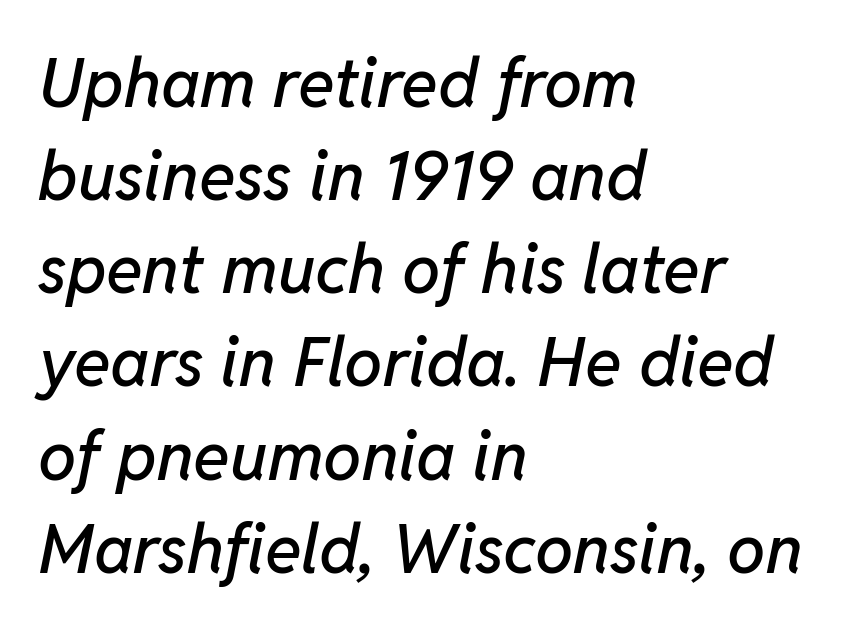
{"italic": "yes", "lean": "right", "slant_degrees": 11, "width": "normal", "stroke_contrast": "low", "x_height": "medium", "monospaced": "no", "underline": "no", "align": "left", "line_spacing": "normal", "line_spacing_ratio": 1.37, "letter_spacing": "normal", "letter_spacing_em": 0.0, "glyph_px": 68}
